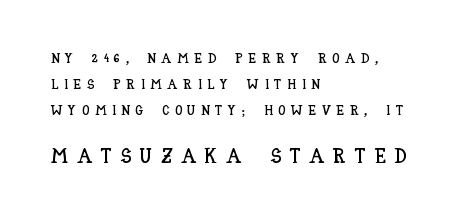
{"italic": "no", "underline": "no", "align": "left", "line_spacing_ratio": 1.85, "letter_spacing": "wide", "letter_spacing_em": 0.4, "larger_block": "second", "size_ratio": 1.5, "glyph_px": 21}
